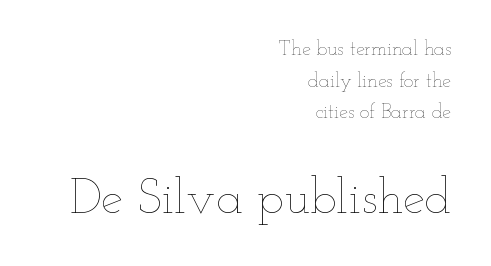
{"italic": "no", "bold": "no", "weight": "thin", "width": "wide", "stroke_contrast": "low", "x_height": "small", "monospaced": "no", "underline": "no", "align": "right", "line_spacing": "normal", "line_spacing_ratio": 1.58, "letter_spacing": "normal", "letter_spacing_em": 0.0, "larger_block": "second", "size_ratio": 2.5, "glyph_px": 50}
